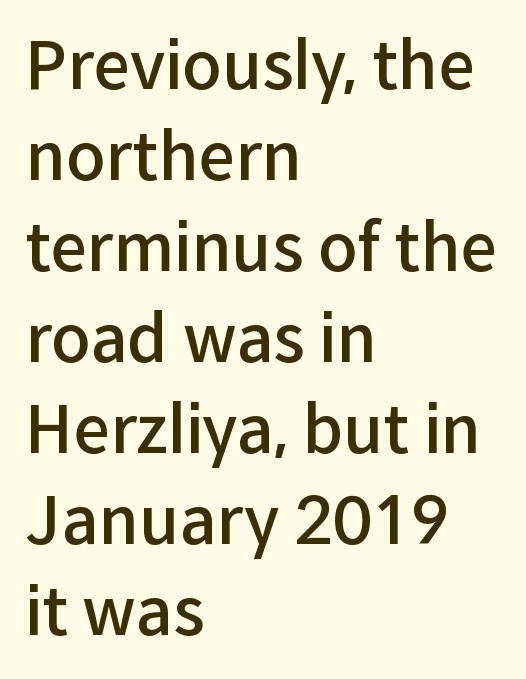
{"serif": "no", "italic": "no", "bold": "semi", "weight": "semibold", "width": "normal", "stroke_contrast": "low", "x_height": "medium", "monospaced": "no", "underline": "no", "align": "left", "line_spacing": "normal", "line_spacing_ratio": 1.4, "letter_spacing": "normal", "letter_spacing_em": 0.0, "glyph_px": 65}
